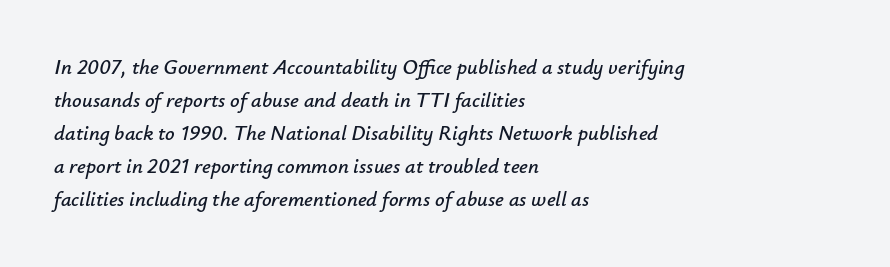
{"italic": "yes", "lean": "right", "slant_degrees": 12, "underline": "no", "align": "left", "line_spacing": "normal", "line_spacing_ratio": 1.57, "letter_spacing": "normal", "letter_spacing_em": 0.0, "glyph_px": 21}
